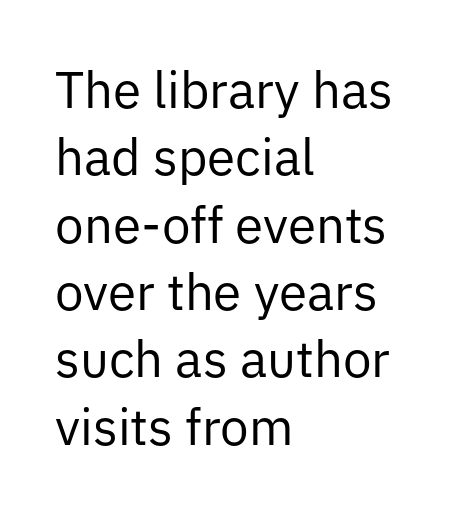
The weight tops out at a normal text grade. Normally led — the rows are evenly, conventionally spaced. If you drew a line through each stem, it would be perfectly vertical. Is this a fixed-width face? No — the glyphs have proportional, varying widths. Note: no serifs on the glyphs.
